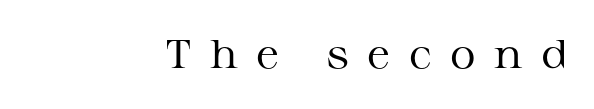
The image shows 40 px regular-weight, wide serif type, upright; set right-aligned, unusually wide letter spacing (+0.46 em), not underlined; medium stroke contrast and a medium x-height.
